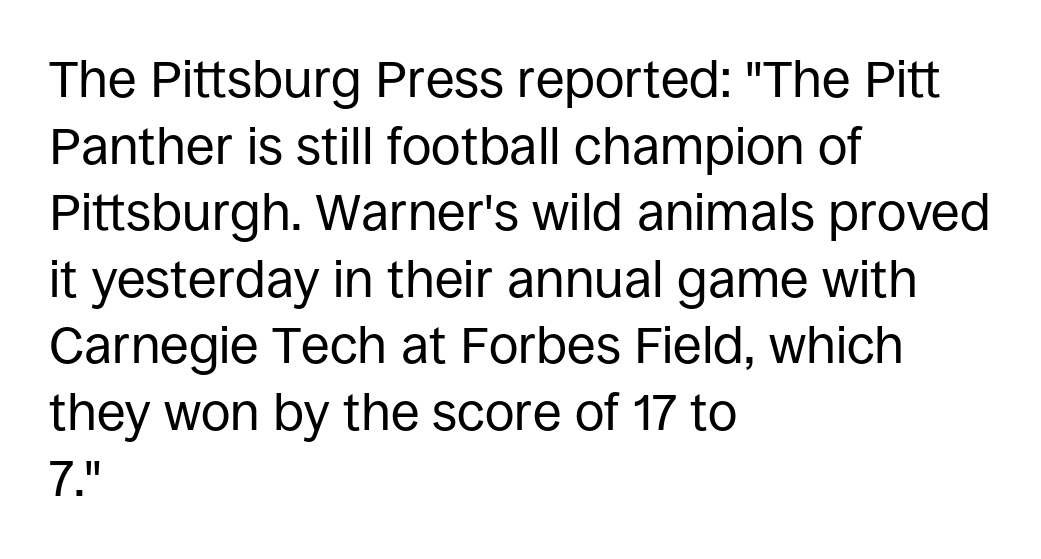
The image shows 52 px regular-weight sans-serif type, upright; set left-aligned, normal line spacing (1.28x), normal letter spacing, not underlined; low stroke contrast and a large x-height.
